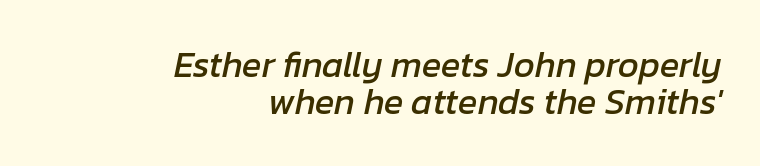
The image shows 36 px text type, italic (leaning right); set right-aligned, tight line spacing (1.02x), normal letter spacing, not underlined; low stroke contrast and a medium x-height.
